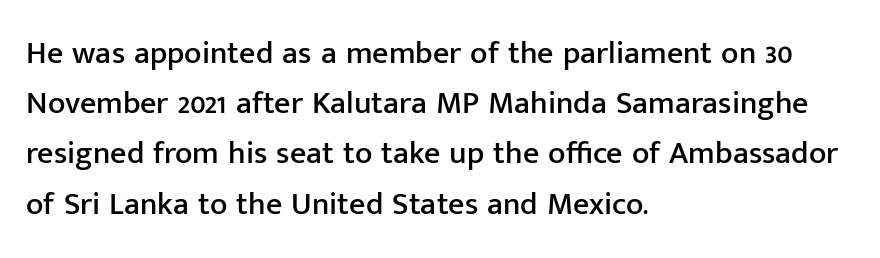
{"serif": "no", "italic": "no", "width": "normal", "stroke_contrast": "low", "x_height": "medium", "monospaced": "no", "underline": "no", "align": "left", "line_spacing": "normal", "line_spacing_ratio": 1.57, "letter_spacing": "normal", "letter_spacing_em": 0.0, "glyph_px": 32}
